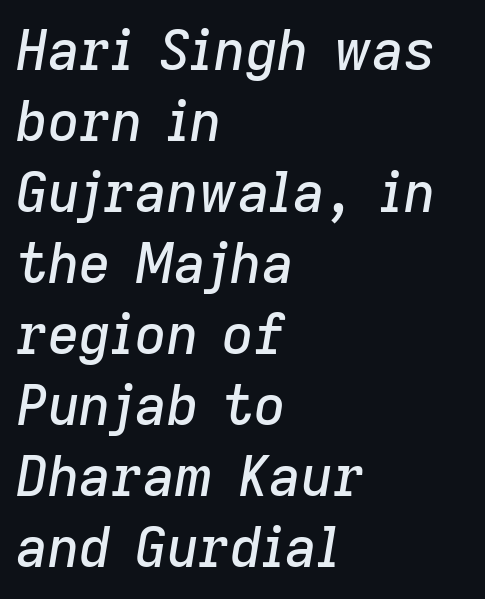
Q: Is the text italic (slanted)? A: Yes, it leans right by about 9 degrees.
Q: Is the text underlined? A: No.
Q: How is the paragraph aligned? A: Left-aligned.
Q: Is the spacing between letters normal or unusually wide? A: Normal.
Q: Is the spacing between lines tight, normal or loose? A: Normal.
Q: Width (condensed, normal, or wide)? A: Normal.
Q: Stroke contrast? A: Low.
Q: x-height? A: Medium.
Q: Monospaced? A: No.
